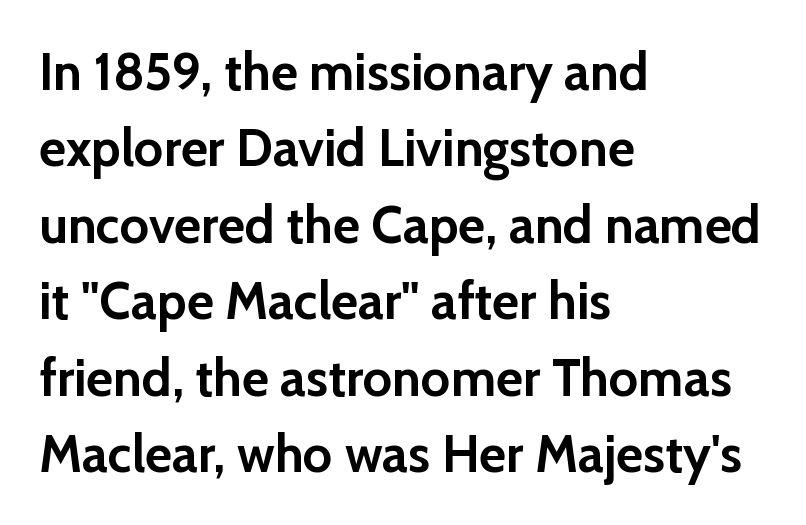
Q: Is the text bold? A: Yes.
Q: Is the text italic (slanted)? A: No, it is upright.
Q: Is the typeface a serif or a sans-serif typeface? A: Sans-serif.
Q: Is the text underlined? A: No.
Q: How is the paragraph aligned? A: Left-aligned.
Q: Is the spacing between letters normal or unusually wide? A: Normal.
Q: Is the spacing between lines tight, normal or loose? A: Normal.
Q: Width (condensed, normal, or wide)? A: Normal.
Q: Stroke contrast? A: Low.
Q: x-height? A: Medium.
Q: Monospaced? A: No.
